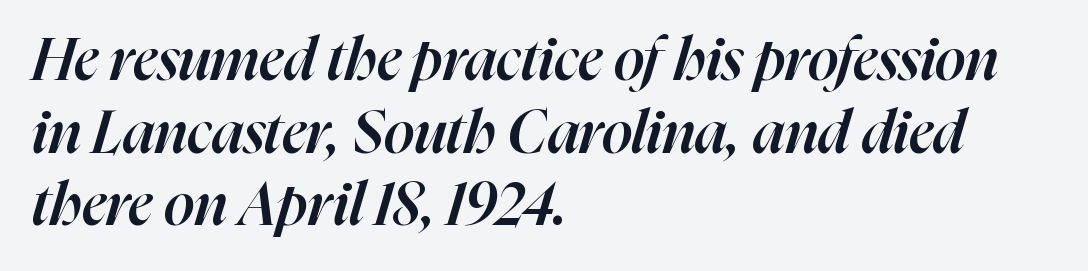
Q: Is the text bold? A: Semi-bold.
Q: Is the text italic (slanted)? A: Yes, it leans right by about 16 degrees.
Q: Is the text underlined? A: No.
Q: How is the paragraph aligned? A: Left-aligned.
Q: Is the spacing between letters normal or unusually wide? A: Normal.
Q: Width (condensed, normal, or wide)? A: Normal.
Q: Stroke contrast? A: High.
Q: x-height? A: Medium.
Q: Monospaced? A: No.
